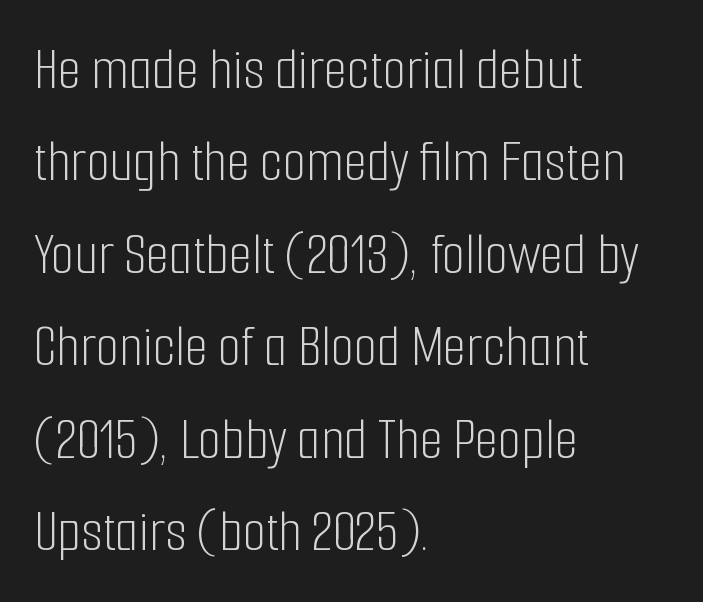
Q: Is the text bold? A: No.
Q: Is the text italic (slanted)? A: No, it is upright.
Q: Is the typeface a serif or a sans-serif typeface? A: Sans-serif.
Q: Is the text underlined? A: No.
Q: How is the paragraph aligned? A: Left-aligned.
Q: Is the spacing between letters normal or unusually wide? A: Normal.
Q: Is the spacing between lines tight, normal or loose? A: Normal.
Q: Width (condensed, normal, or wide)? A: Condensed.
Q: Stroke contrast? A: Low.
Q: x-height? A: Medium.
Q: Monospaced? A: No.
